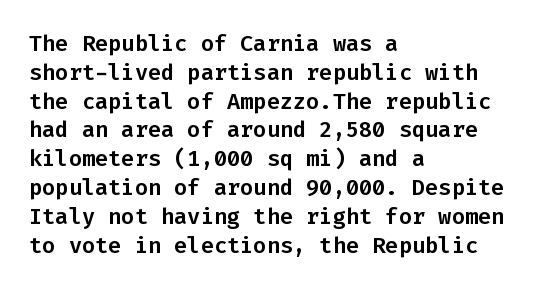
{"italic": "no", "underline": "no", "align": "left", "line_spacing": "normal", "line_spacing_ratio": 1.31, "letter_spacing": "normal", "letter_spacing_em": 0.0, "glyph_px": 22}
